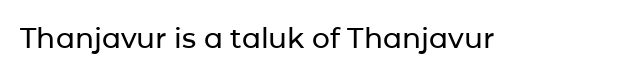
The image shows 28 px sans-serif type, upright; set normal letter spacing, not underlined; low stroke contrast and a medium x-height.
